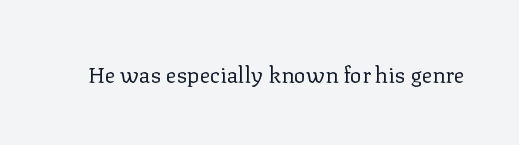
The space directly below the letters is spotless. Quick note: not italic, upright. The line texture is even and compact thanks to regular tracking. These glyphs show unthickened strokes, regular width or finer.
